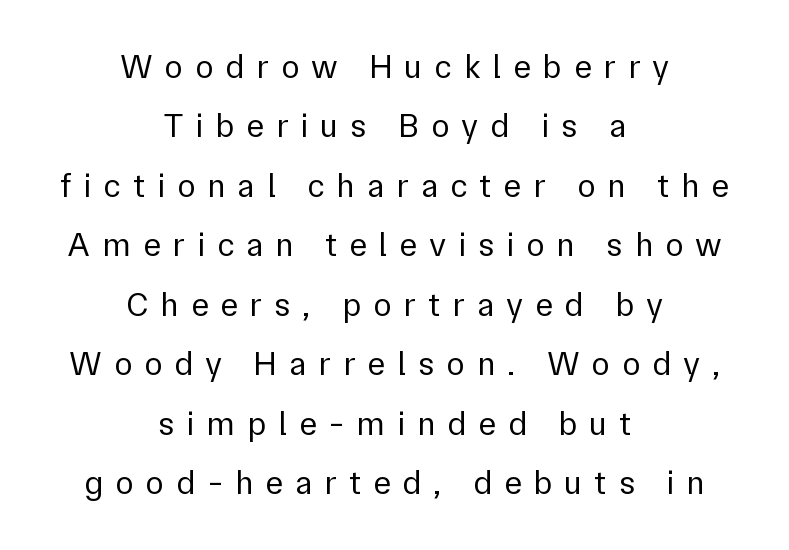
{"serif": "no", "italic": "no", "bold": "no", "weight": "regular", "width": "normal", "stroke_contrast": "low", "x_height": "medium", "monospaced": "no", "underline": "no", "align": "center", "line_spacing_ratio": 1.75, "letter_spacing": "wide", "letter_spacing_em": 0.35, "glyph_px": 34}
